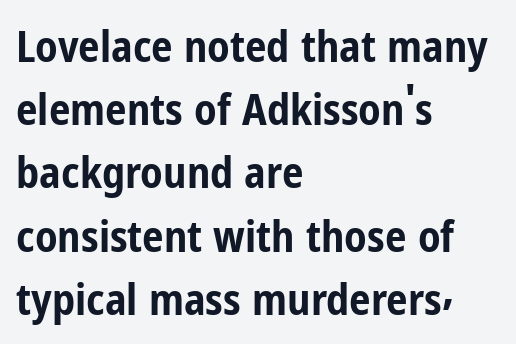
You can tell it's not italic because the verticals are truly vertical. Is the type bold? Yes — the strokes are clearly thick and heavy. The glyphs are unaccompanied by any horizontal stroke below them. These lines are rendered in a variable-pitch font. If you drew a ruler down the left edge, every line would touch it.
